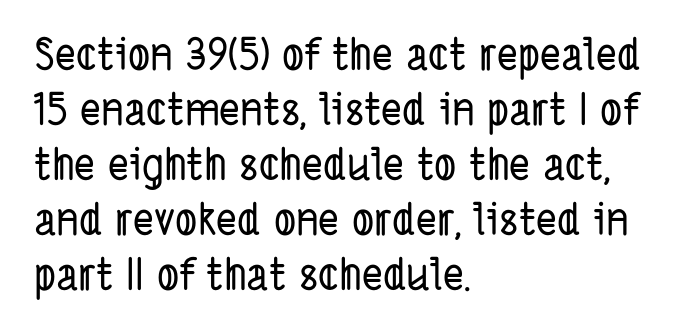
{"serif": "no", "width": "condensed", "stroke_contrast": "low", "x_height": "medium", "monospaced": "no", "underline": "no", "align": "left", "line_spacing": "normal", "line_spacing_ratio": 1.25, "letter_spacing": "normal", "letter_spacing_em": 0.0, "glyph_px": 44}
